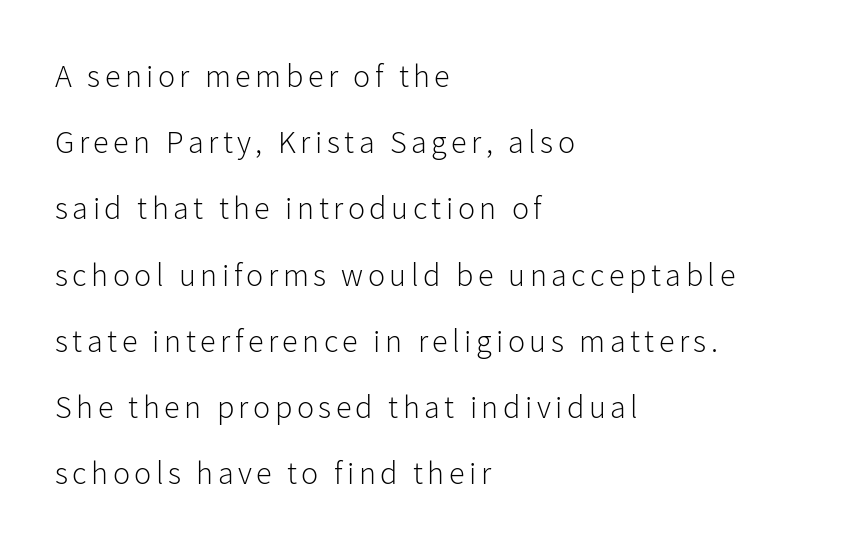
Q: Is the text bold? A: No.
Q: Is the text italic (slanted)? A: No, it is upright.
Q: Is the typeface a serif or a sans-serif typeface? A: Sans-serif.
Q: Is the text underlined? A: No.
Q: How is the paragraph aligned? A: Left-aligned.
Q: Is the spacing between lines tight, normal or loose? A: Loose.
Q: Width (condensed, normal, or wide)? A: Normal.
Q: Stroke contrast? A: Low.
Q: x-height? A: Medium.
Q: Monospaced? A: No.
